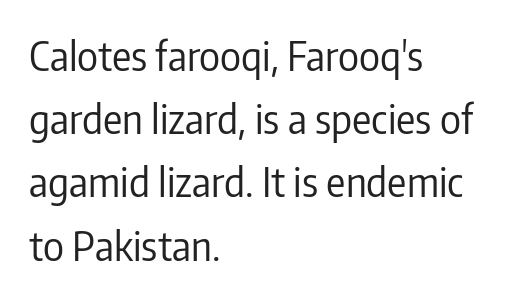
{"serif": "no", "italic": "no", "bold": "no", "weight": "regular", "width": "condensed", "stroke_contrast": "low", "x_height": "medium", "monospaced": "no", "underline": "no", "align": "left", "line_spacing": "normal", "line_spacing_ratio": 1.58, "letter_spacing": "normal", "letter_spacing_em": 0.0, "glyph_px": 40}
